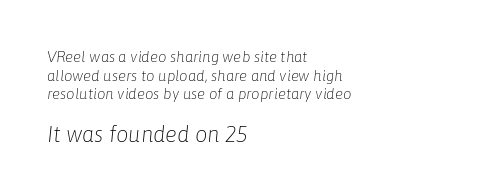
{"italic": "yes", "lean": "right", "slant_degrees": 6, "bold": "no", "underline": "no", "align": "left", "line_spacing": "normal", "line_spacing_ratio": 1.25, "letter_spacing": "normal", "letter_spacing_em": 0.0, "larger_block": "second", "size_ratio": 1.47, "glyph_px": 22}
